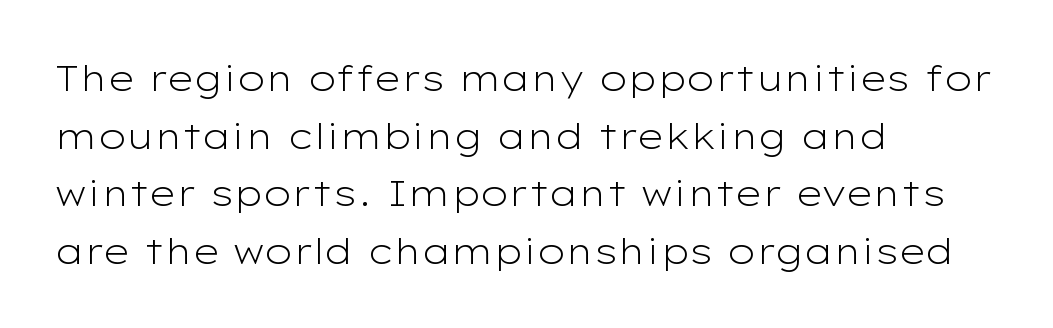
{"serif": "no", "italic": "no", "bold": "no", "weight": "light", "width": "wide", "stroke_contrast": "low", "x_height": "medium", "monospaced": "no", "underline": "no", "align": "left", "line_spacing": "normal", "line_spacing_ratio": 1.6, "letter_spacing": "normal", "letter_spacing_em": 0.0, "glyph_px": 36}
